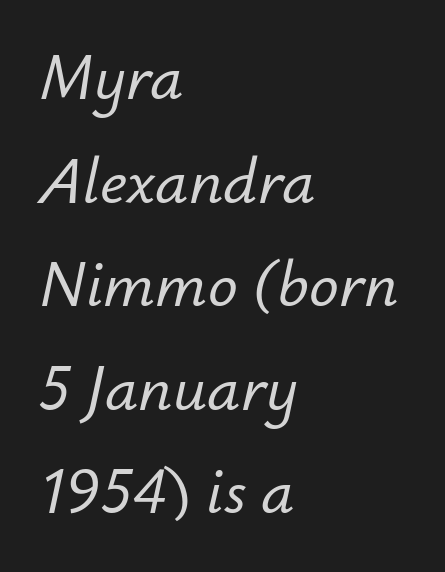
{"italic": "yes", "lean": "right", "slant_degrees": 12, "width": "normal", "stroke_contrast": "low", "x_height": "small", "monospaced": "no", "underline": "no", "align": "left", "line_spacing": "normal", "line_spacing_ratio": 1.57, "letter_spacing": "normal", "letter_spacing_em": 0.0, "glyph_px": 66}
